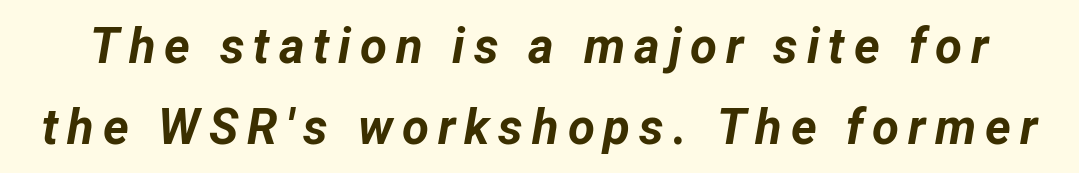
The image shows 49 px bold type, italic (leaning right); set normal line spacing (1.65x), not underlined; low stroke contrast and a medium x-height.
